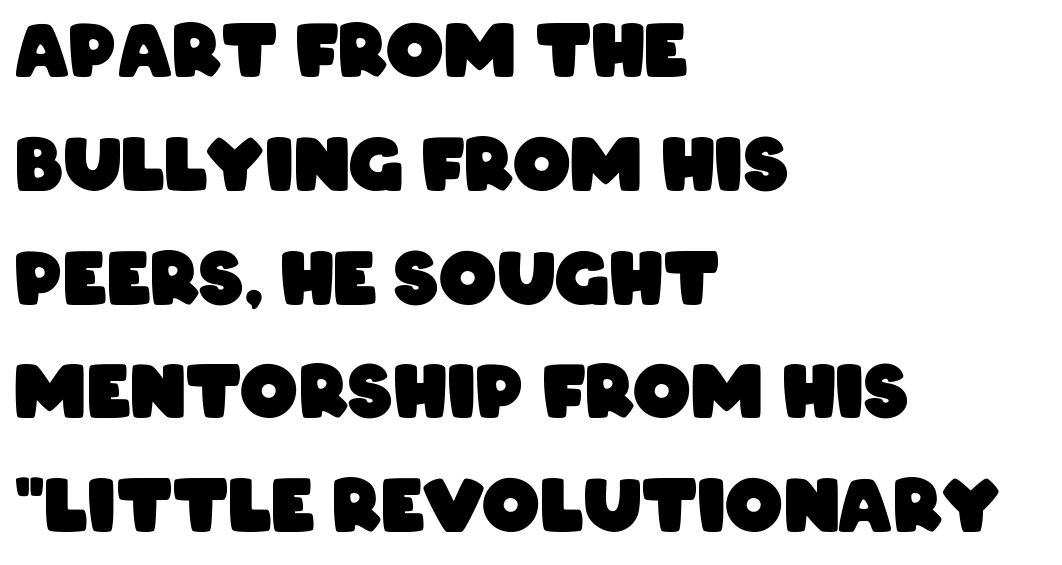
{"serif": "no", "bold": "yes", "weight": "heavy", "width": "condensed", "stroke_contrast": "low", "x_height": "large", "monospaced": "no", "underline": "no", "align": "left", "line_spacing": "normal", "line_spacing_ratio": 1.58, "letter_spacing": "normal", "letter_spacing_em": 0.0, "glyph_px": 72}
